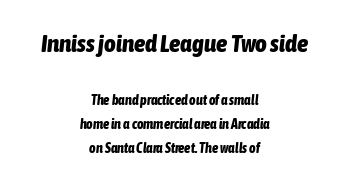
Here the glyphs are tracked normally, forming tight word shapes. Is the type slanted? Yes — the strokes lean at a clear angle. Line starts and ends both wander, symmetrically. Rule under the text: the space is simply empty. How heavy is the stroke? Heavy — this is a bold.
